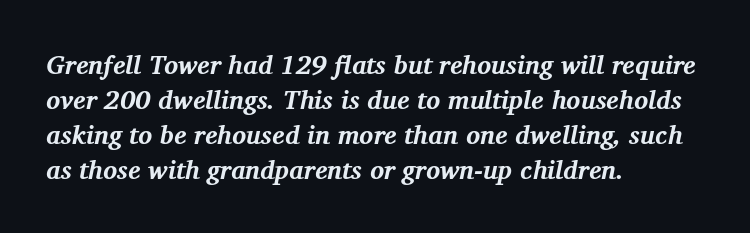
Quick note: interline space is typical. The setting favours the left margin, as ordinary paragraphs usually do. Stroke thickness is high; the sample reads as a true bold. The string is rendered with underlining switched off.
